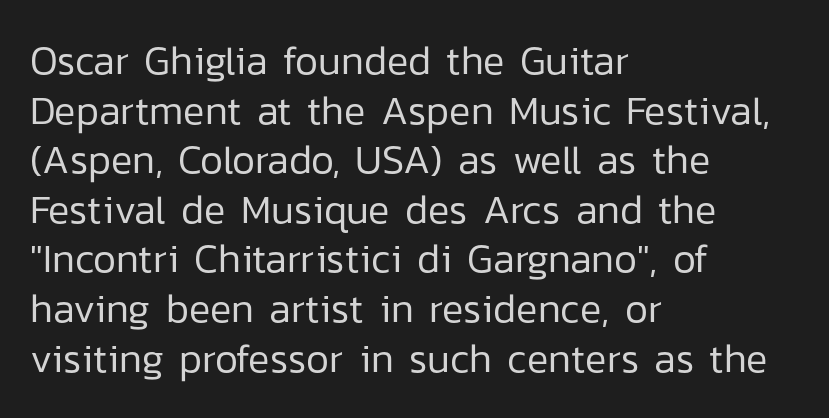
The glyphs in this specimen are sans serif. Think standard paragraph weight, or any step lighter than that. Tracking value appears to be zero — textbook default spacing. Note the varied advance widths — an 'i' is clearly narrower than an 'm'.
